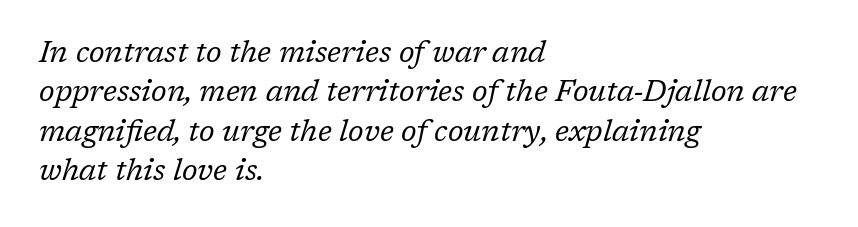
{"serif": "yes", "italic": "yes", "lean": "right", "slant_degrees": 17, "bold": "no", "weight": "regular", "width": "normal", "stroke_contrast": "low", "x_height": "medium", "monospaced": "no", "underline": "no", "align": "left", "line_spacing": "normal", "line_spacing_ratio": 1.31, "letter_spacing": "normal", "letter_spacing_em": 0.0, "glyph_px": 30}
